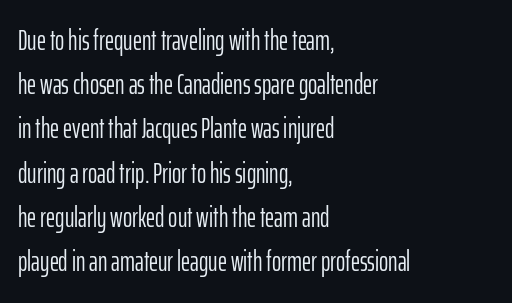
Q: Is the text bold? A: No.
Q: Is the text italic (slanted)? A: No, it is upright.
Q: Is the typeface a serif or a sans-serif typeface? A: Sans-serif.
Q: Is the text underlined? A: No.
Q: How is the paragraph aligned? A: Left-aligned.
Q: Is the spacing between letters normal or unusually wide? A: Normal.
Q: Is the spacing between lines tight, normal or loose? A: Normal.
Q: Width (condensed, normal, or wide)? A: Condensed.
Q: Stroke contrast? A: Low.
Q: x-height? A: Medium.
Q: Monospaced? A: No.
